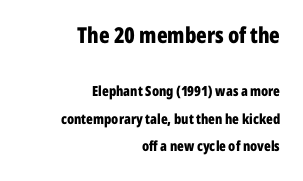
The image shows 22 px bold type, upright; set right-aligned, loose line spacing (1.95x), normal letter spacing, not underlined; the first (top) block is 1.57x larger.
